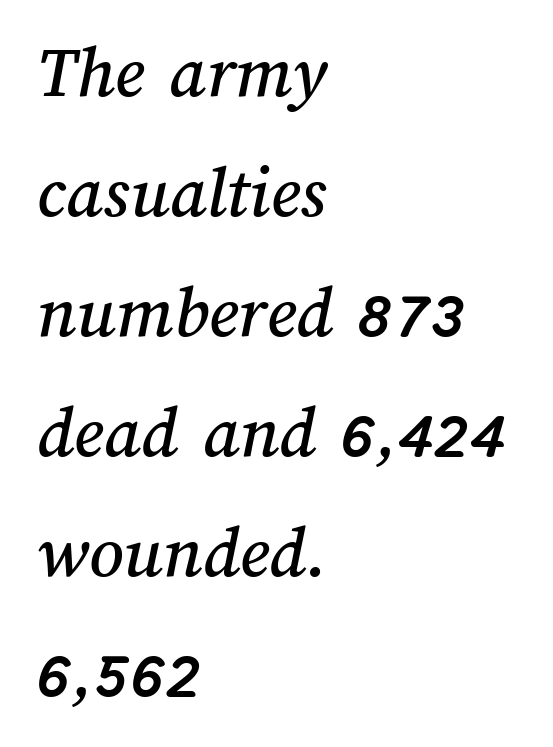
Q: Is the text underlined? A: No.
Q: How is the paragraph aligned? A: Left-aligned.
Q: Is the spacing between letters normal or unusually wide? A: Normal.
Q: Is the spacing between lines tight, normal or loose? A: Normal.
Q: Width (condensed, normal, or wide)? A: Normal.
Q: Stroke contrast? A: Medium.
Q: x-height? A: Medium.
Q: Monospaced? A: No.
